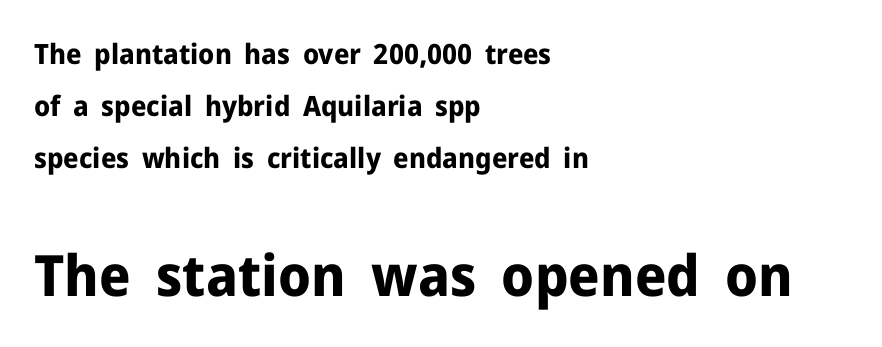
{"serif": "no", "italic": "no", "bold": "yes", "weight": "bold", "width": "normal", "stroke_contrast": "low", "x_height": "medium", "monospaced": "no", "underline": "no", "align": "left", "line_spacing_ratio": 1.85, "letter_spacing": "normal", "letter_spacing_em": 0.0, "larger_block": "second", "size_ratio": 2.04, "glyph_px": 57}
